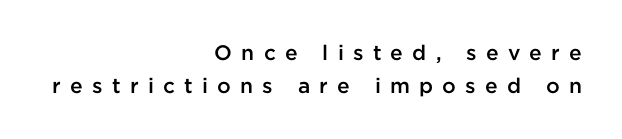
The image shows 21 px text type, upright; set right-aligned, normal line spacing (1.58x), unusually wide letter spacing (+0.44 em), not underlined.
